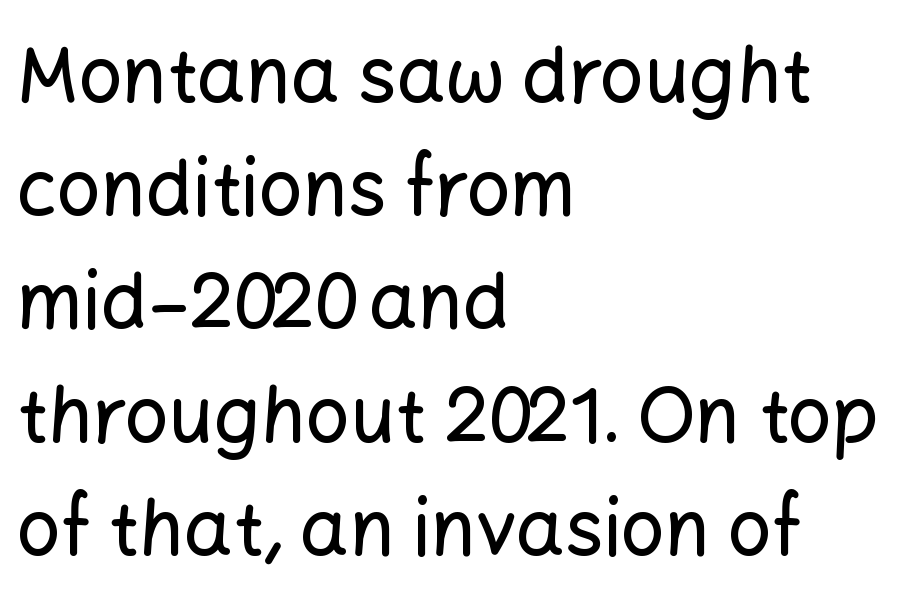
Q: Is the text italic (slanted)? A: No, it is upright.
Q: Is the typeface a serif or a sans-serif typeface? A: Sans-serif.
Q: Is the text underlined? A: No.
Q: How is the paragraph aligned? A: Left-aligned.
Q: Is the spacing between letters normal or unusually wide? A: Normal.
Q: Is the spacing between lines tight, normal or loose? A: Normal.
Q: Width (condensed, normal, or wide)? A: Normal.
Q: Stroke contrast? A: Low.
Q: x-height? A: Medium.
Q: Monospaced? A: No.
